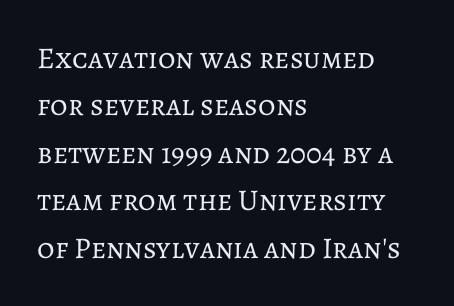
Q: Is the text bold? A: No.
Q: Is the text italic (slanted)? A: No, it is upright.
Q: Is the text underlined? A: No.
Q: How is the paragraph aligned? A: Left-aligned.
Q: Is the spacing between letters normal or unusually wide? A: Normal.
Q: Is the spacing between lines tight, normal or loose? A: Normal.
Q: Width (condensed, normal, or wide)? A: Normal.
Q: Stroke contrast? A: Low.
Q: x-height? A: Medium.
Q: Monospaced? A: No.
